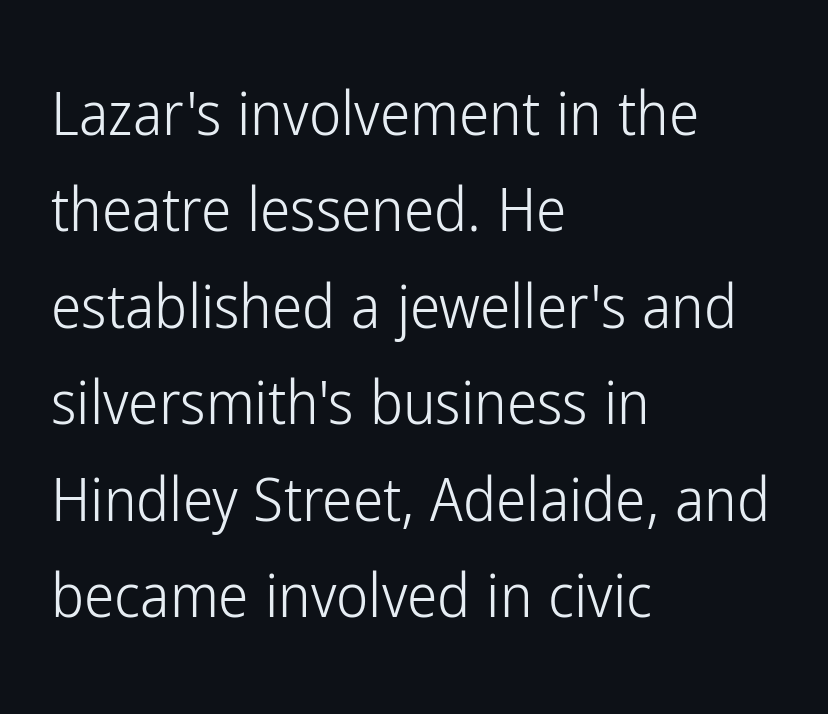
This is the regular roman posture of the typeface. The passage shown is typed in a proportional face where columns would drift. Classification — sans serif. Any mark beneath the type? The region is blank.
